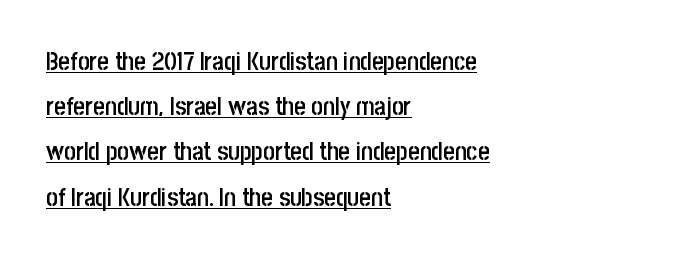
If you drew a ruler down the left edge, every line would touch it. The typesetter has applied underlining to the passage shown. Posture: upright roman. Every letter is mildly thick-stroked: semibold rather than bold.
